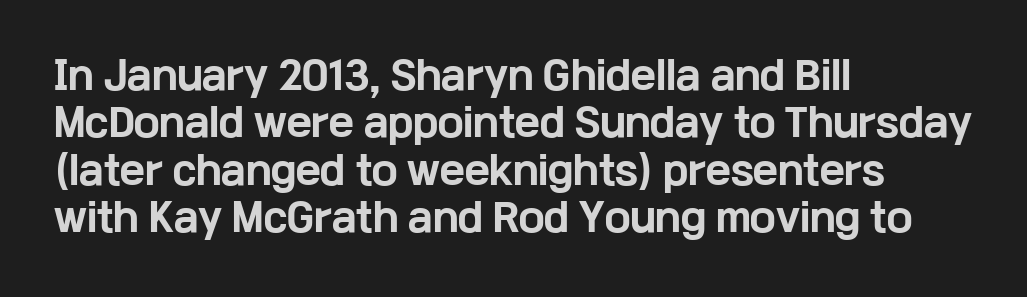
The image shows 38 px bold, wide sans-serif type, upright; set left-aligned, normal line spacing (1.25x), normal letter spacing, not underlined; low stroke contrast and a medium x-height.
